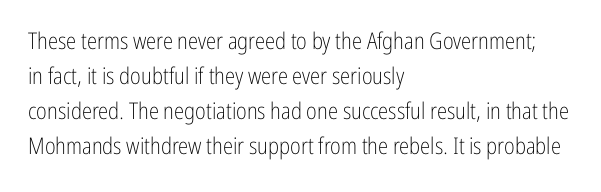
{"italic": "no", "bold": "no", "underline": "no", "align": "left", "line_spacing": "normal", "line_spacing_ratio": 1.52, "letter_spacing": "normal", "letter_spacing_em": 0.0, "glyph_px": 23}
